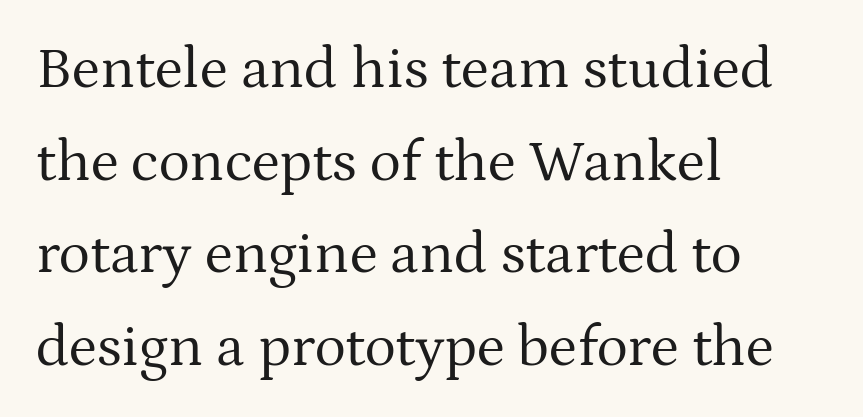
{"serif": "yes", "italic": "no", "bold": "no", "weight": "regular", "width": "normal", "stroke_contrast": "medium", "x_height": "medium", "monospaced": "no", "underline": "no", "align": "left", "line_spacing": "normal", "line_spacing_ratio": 1.57, "letter_spacing": "normal", "letter_spacing_em": 0.0, "glyph_px": 59}
